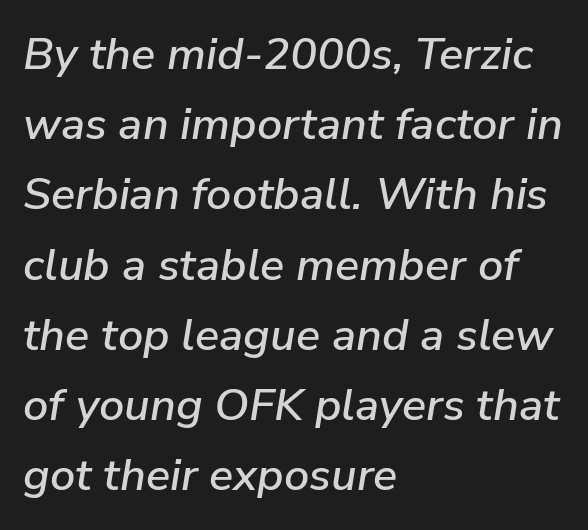
The image shows 45 px text type, italic (leaning right); set left-aligned, normal line spacing (1.56x), normal letter spacing, not underlined; low stroke contrast and a medium x-height.
